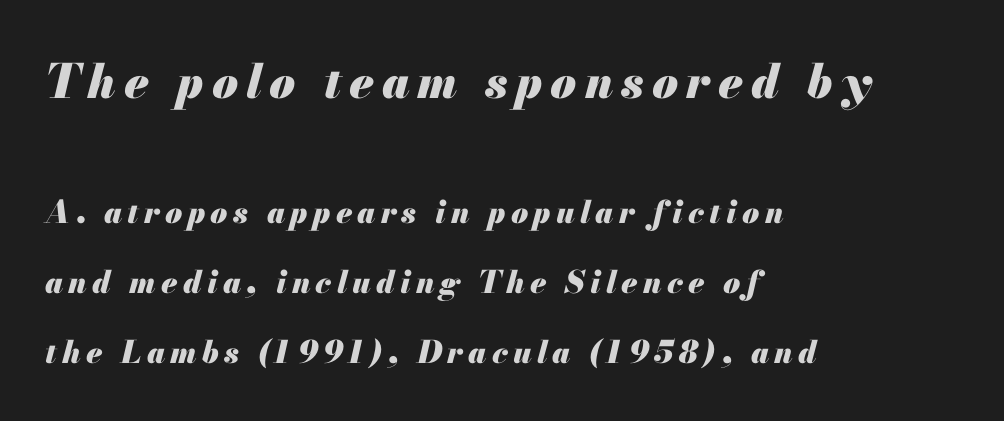
Q: Is the text bold? A: Yes.
Q: Is the text italic (slanted)? A: Yes, it leans right by about 13 degrees.
Q: Is the text underlined? A: No.
Q: How is the paragraph aligned? A: Left-aligned.
Q: Is the spacing between lines tight, normal or loose? A: Loose.
Q: Which block of text is set in a larger size, the first (top) or the second (bottom)? A: The first (top) one.
Q: Width (condensed, normal, or wide)? A: Normal.
Q: Stroke contrast? A: Medium.
Q: x-height? A: Small.
Q: Monospaced? A: No.
